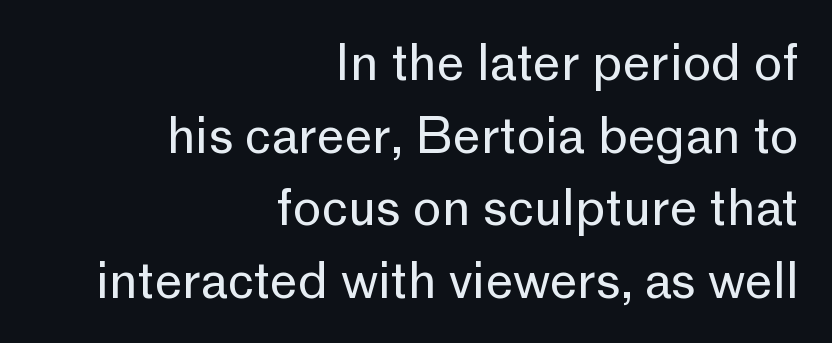
The image shows 49 px regular-weight sans-serif type, upright; set right-aligned, normal line spacing (1.48x), normal letter spacing, not underlined; low stroke contrast and a medium x-height.
